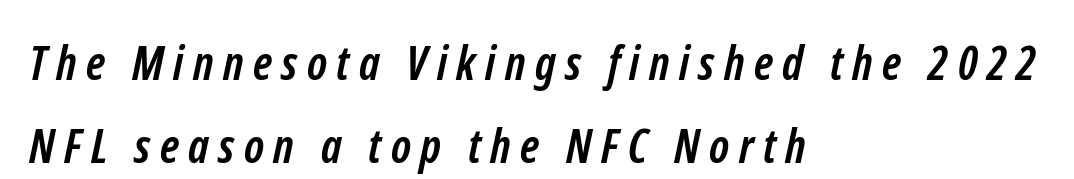
{"serif": "no", "bold": "yes", "weight": "semibold", "width": "condensed", "stroke_contrast": "low", "x_height": "medium", "monospaced": "no", "underline": "no", "align": "left", "line_spacing_ratio": 1.76, "letter_spacing": "wide", "letter_spacing_em": 0.2, "glyph_px": 47}
